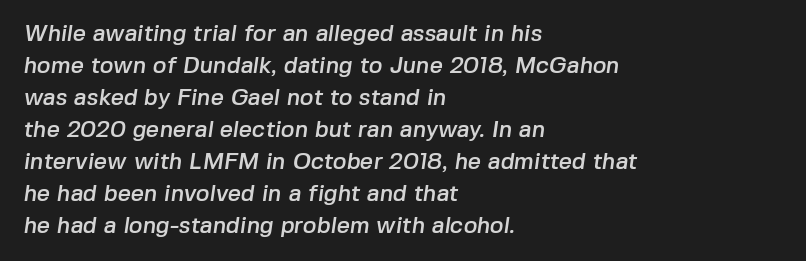
Descenders hang freely into open space. Observe the ordinary spacing: letters are neighbours, not strangers. Alignment: flush left. The vertical gap from one line to the next is medium.
